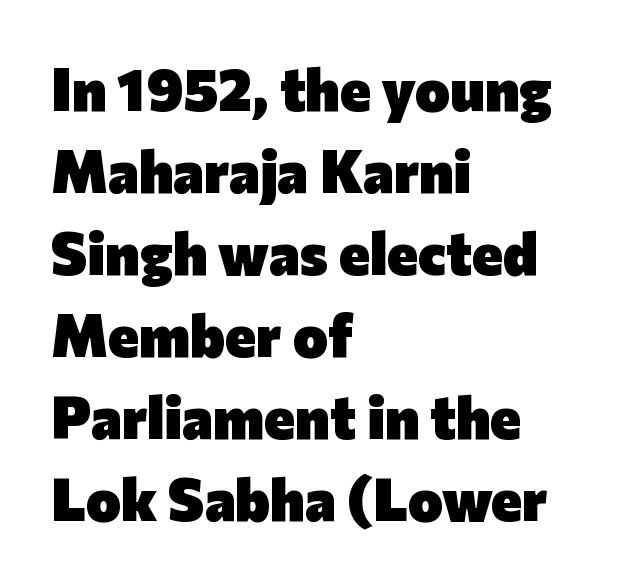
The image shows 59 px heavy sans-serif type, upright; set left-aligned, normal line spacing (1.39x), normal letter spacing, not underlined; low stroke contrast and a medium x-height.
